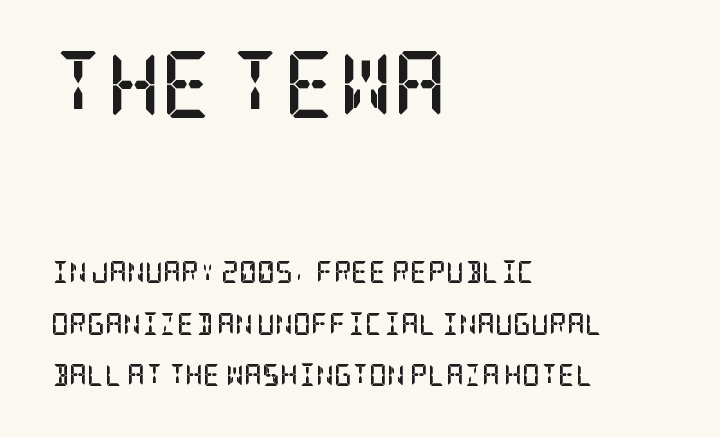
Does the weight exceed regular? Yes, all the way to bold. The gap between lines stays unmarked. Look at the glyph heights: the upper group is clearly the bigger setting. The paragraph shown leans on its left margin.
